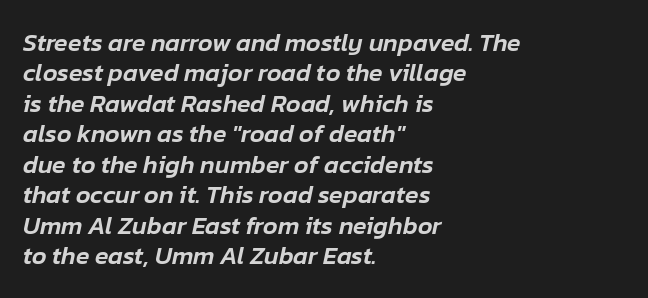
Q: Is the text italic (slanted)? A: Yes, it leans right by about 12 degrees.
Q: Is the text underlined? A: No.
Q: How is the paragraph aligned? A: Left-aligned.
Q: Is the spacing between letters normal or unusually wide? A: Normal.
